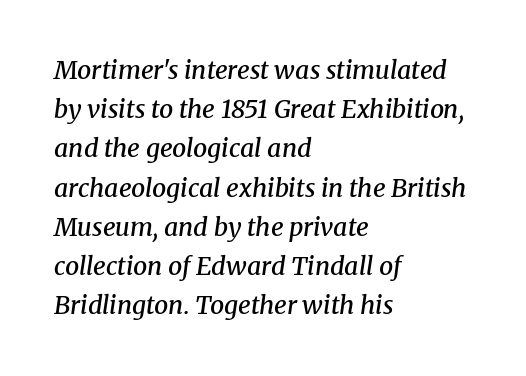
{"italic": "yes", "lean": "right", "slant_degrees": 8, "bold": "semi", "underline": "no", "align": "left", "line_spacing": "normal", "line_spacing_ratio": 1.57, "letter_spacing": "normal", "letter_spacing_em": 0.0, "glyph_px": 25}
